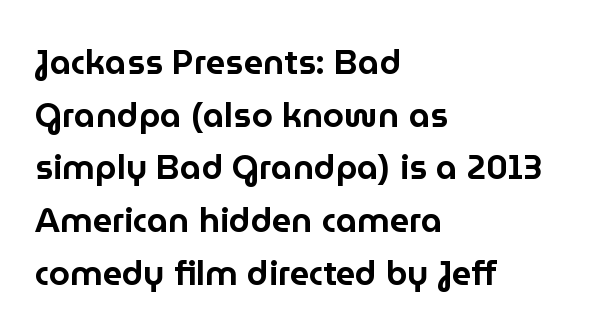
{"serif": "no", "italic": "no", "width": "normal", "stroke_contrast": "low", "x_height": "medium", "monospaced": "no", "underline": "no", "align": "left", "line_spacing": "normal", "line_spacing_ratio": 1.55, "letter_spacing": "normal", "letter_spacing_em": 0.0, "glyph_px": 34}
